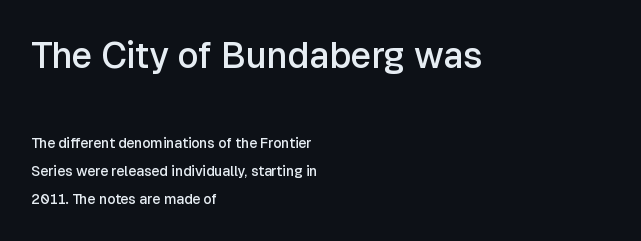
The image shows 36 px semibold sans-serif type, upright; set left-aligned, loose line spacing (2.02x), normal letter spacing, not underlined; the first (top) block is 2.57x larger; low stroke contrast and a medium x-height.
